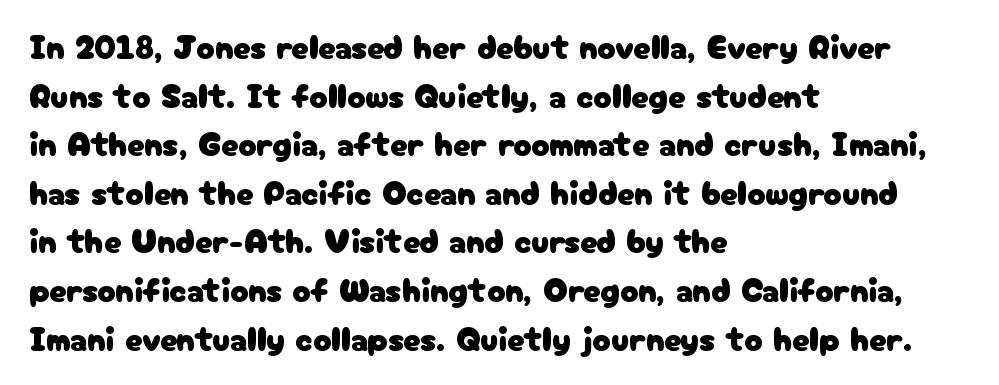
The type sits square on the baseline with zero lean. Reading down the column, the eye jumps a familiar distance to each next line. What kind of face is this? One without serifs — a sans. A classic flush-left, rag-right setting is used for this passage.
